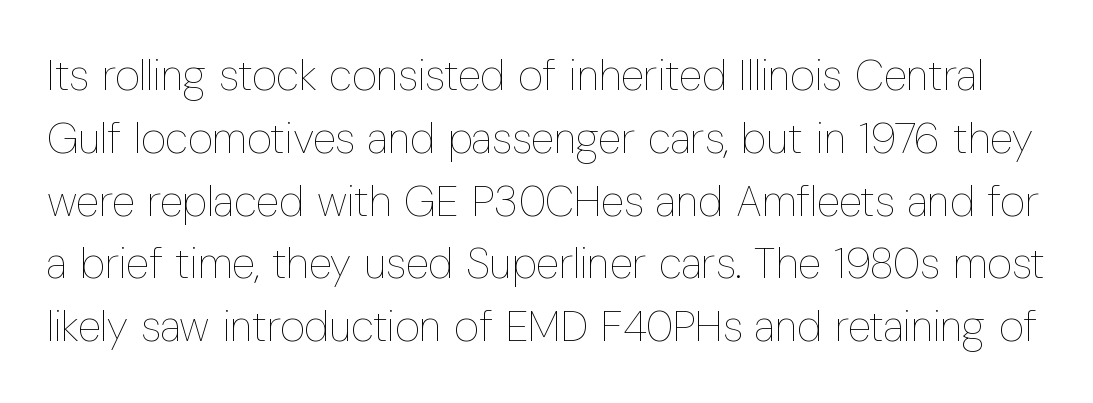
The face used here is rendered with its standard letterfit. Stems and bowls with no extra thickness — not bold. The rows are spaced the way most documents space them. Any mark beneath the type? The region is blank.
